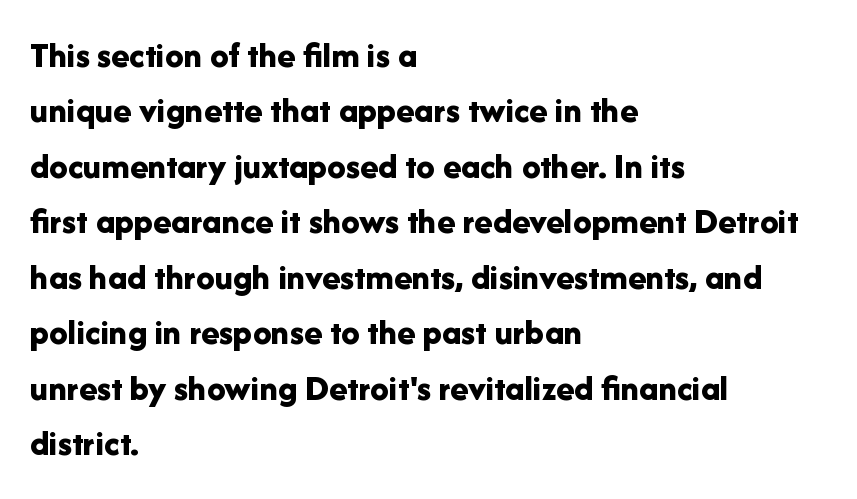
Q: Is the text bold? A: Yes.
Q: Is the text italic (slanted)? A: No, it is upright.
Q: Is the typeface a serif or a sans-serif typeface? A: Sans-serif.
Q: Is the text underlined? A: No.
Q: How is the paragraph aligned? A: Left-aligned.
Q: Is the spacing between letters normal or unusually wide? A: Normal.
Q: Is the spacing between lines tight, normal or loose? A: Normal.
Q: Width (condensed, normal, or wide)? A: Normal.
Q: Stroke contrast? A: Low.
Q: x-height? A: Medium.
Q: Monospaced? A: No.
